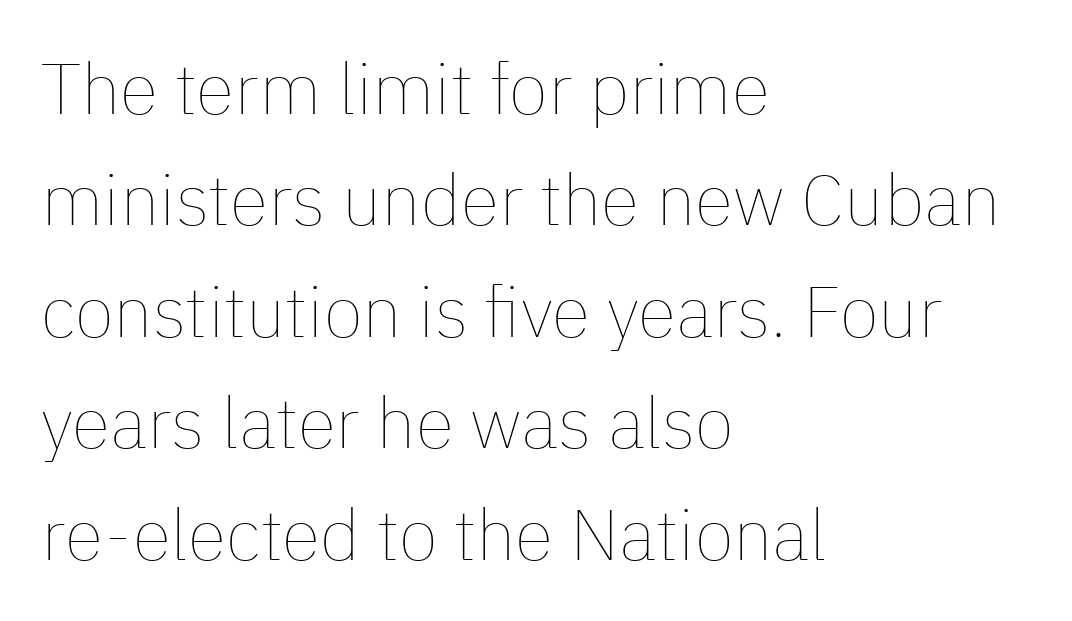
{"italic": "no", "bold": "no", "weight": "thin", "width": "normal", "stroke_contrast": "low", "x_height": "medium", "monospaced": "no", "underline": "no", "align": "left", "line_spacing": "normal", "line_spacing_ratio": 1.57, "letter_spacing": "normal", "letter_spacing_em": 0.0, "glyph_px": 71}
